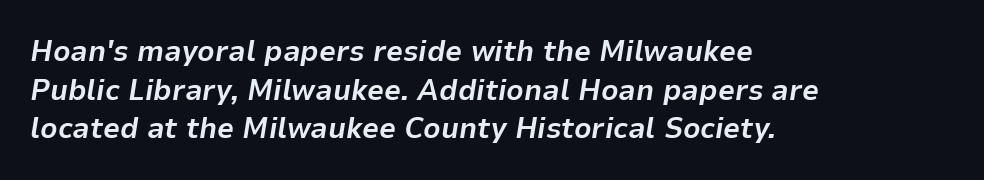
{"italic": "yes", "lean": "right", "slant_degrees": 9, "bold": "yes", "weight": "bold", "width": "normal", "stroke_contrast": "low", "x_height": "medium", "monospaced": "no", "underline": "no", "align": "left", "line_spacing": "normal", "line_spacing_ratio": 1.29, "letter_spacing": "normal", "letter_spacing_em": 0.0, "glyph_px": 30}
